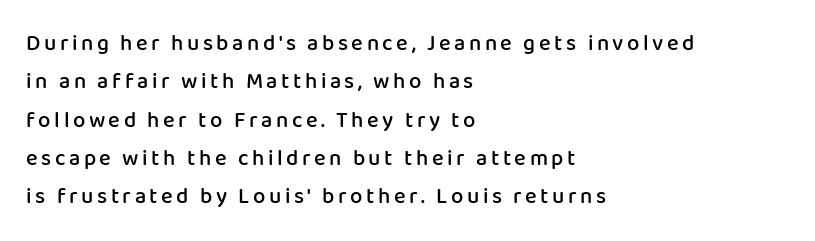
Q: Is the text bold? A: Semi-bold.
Q: Is the text italic (slanted)? A: No, it is upright.
Q: Is the text underlined? A: No.
Q: How is the paragraph aligned? A: Left-aligned.
